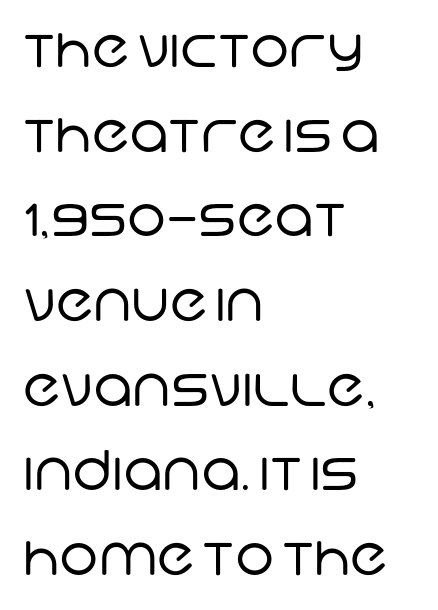
The passage is arranged the way most books set body copy — flush left. Varying glyph widths throughout — classic text-font behaviour. Nobody drew a line under any word here. Quick note: interline space is typical.
